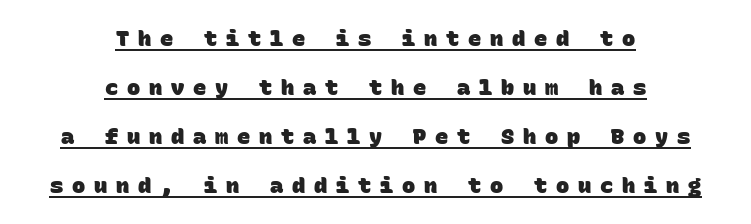
The image shows 22 px bold type; set centered, loose line spacing (2.22x), unusually wide letter spacing (+0.4 em), underlined.
